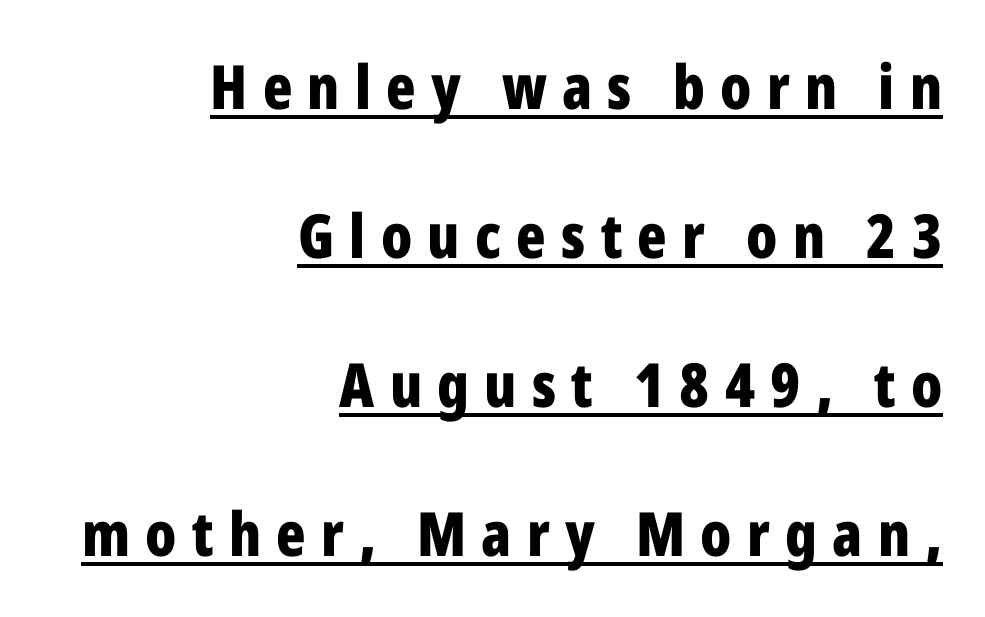
The passage shown is typeset with a sans-serif family. Underline: present. As a designer I'd log this as weight 700, bold. This sample has the flowing, uneven cadence of proportional lettering. The text block is weighted toward the right margin, trailing off unevenly leftward.
